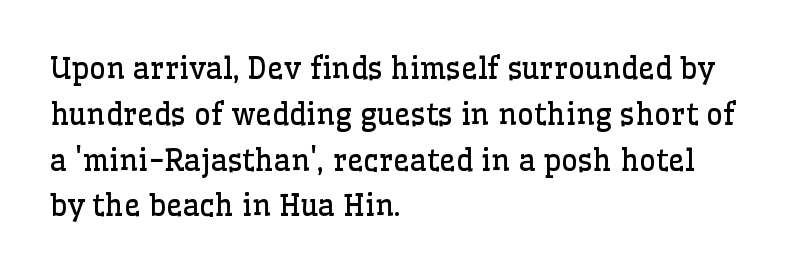
{"serif": "yes", "italic": "no", "bold": "no", "weight": "regular", "width": "normal", "stroke_contrast": "low", "x_height": "medium", "monospaced": "no", "underline": "no", "align": "left", "line_spacing": "normal", "line_spacing_ratio": 1.58, "letter_spacing": "normal", "letter_spacing_em": 0.0, "glyph_px": 29}
